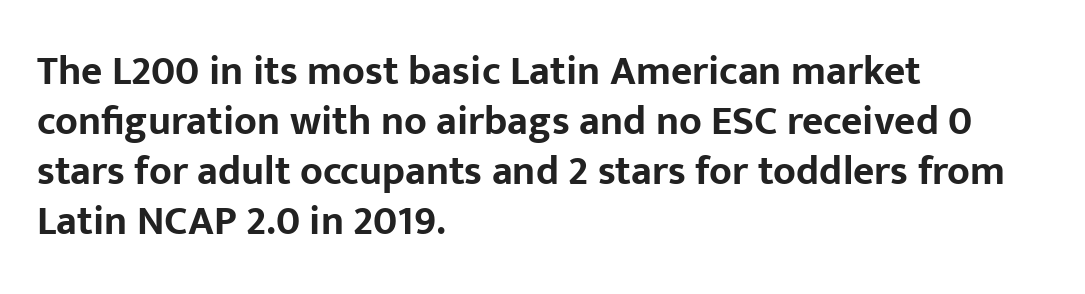
Q: Is the text bold? A: Yes.
Q: Is the text italic (slanted)? A: No, it is upright.
Q: Is the typeface a serif or a sans-serif typeface? A: Sans-serif.
Q: Is the text underlined? A: No.
Q: How is the paragraph aligned? A: Left-aligned.
Q: Is the spacing between letters normal or unusually wide? A: Normal.
Q: Width (condensed, normal, or wide)? A: Normal.
Q: Stroke contrast? A: Low.
Q: x-height? A: Medium.
Q: Monospaced? A: No.
